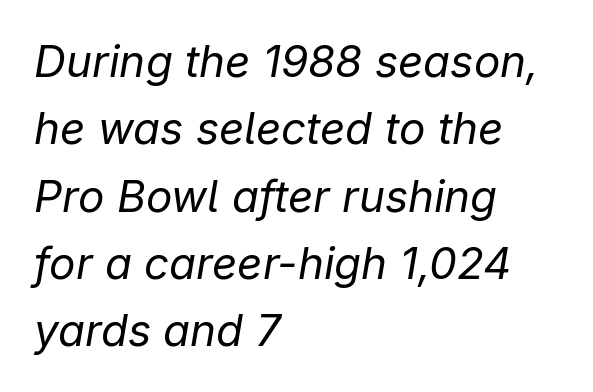
It's the slanting kind of type. Each word holds together tightly as a unit, with standard inter-letter gaps. Line spacing here is normal. The ragged edge is on the right, which tells us the setting is flush left. The gap between lines stays unmarked. The weight tops out at a normal text grade.
